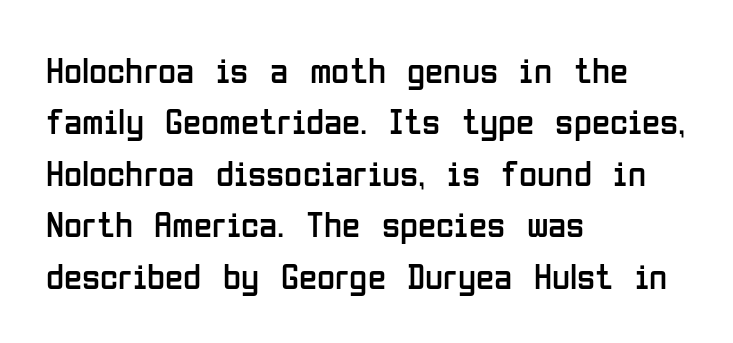
The image shows 37 px regular-weight, condensed sans-serif type, upright; set left-aligned, normal line spacing (1.39x), normal letter spacing, not underlined; low stroke contrast and a medium x-height.
